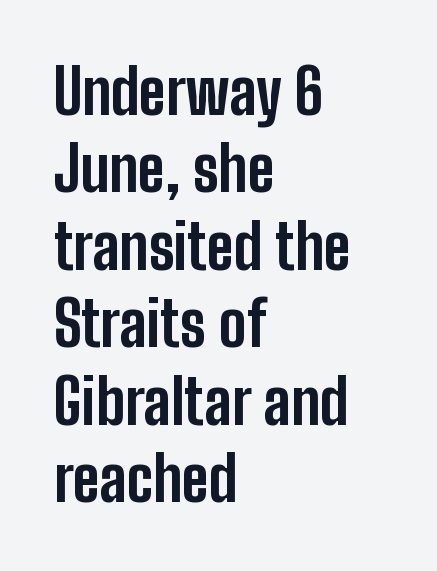
Q: Is the text bold? A: Yes.
Q: Is the text italic (slanted)? A: No, it is upright.
Q: Is the typeface a serif or a sans-serif typeface? A: Sans-serif.
Q: Is the text underlined? A: No.
Q: How is the paragraph aligned? A: Left-aligned.
Q: Is the spacing between letters normal or unusually wide? A: Normal.
Q: Is the spacing between lines tight, normal or loose? A: Normal.
Q: Width (condensed, normal, or wide)? A: Condensed.
Q: Stroke contrast? A: Low.
Q: x-height? A: Medium.
Q: Monospaced? A: No.
